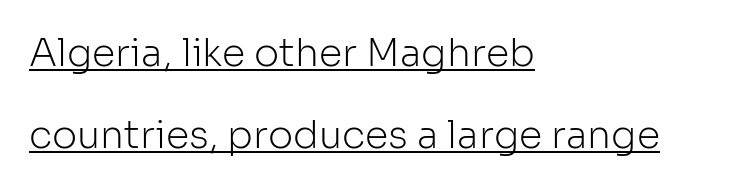
{"serif": "no", "italic": "no", "bold": "no", "weight": "light", "width": "normal", "stroke_contrast": "low", "x_height": "medium", "monospaced": "no", "underline": "yes", "align": "left", "line_spacing": "loose", "line_spacing_ratio": 2.16, "letter_spacing": "normal", "letter_spacing_em": 0.0, "glyph_px": 38}
